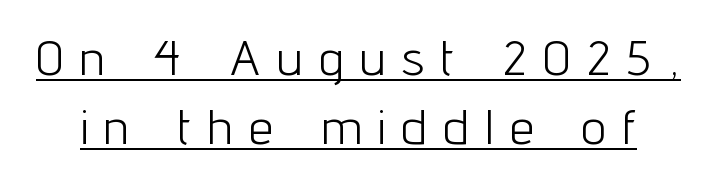
Q: Is the text bold? A: No.
Q: Is the text italic (slanted)? A: No, it is upright.
Q: Is the typeface a serif or a sans-serif typeface? A: Sans-serif.
Q: Is the text underlined? A: Yes.
Q: Is the spacing between letters normal or unusually wide? A: Unusually wide.
Q: Is the spacing between lines tight, normal or loose? A: Normal.
Q: Width (condensed, normal, or wide)? A: Condensed.
Q: Stroke contrast? A: Low.
Q: x-height? A: Medium.
Q: Monospaced? A: No.
